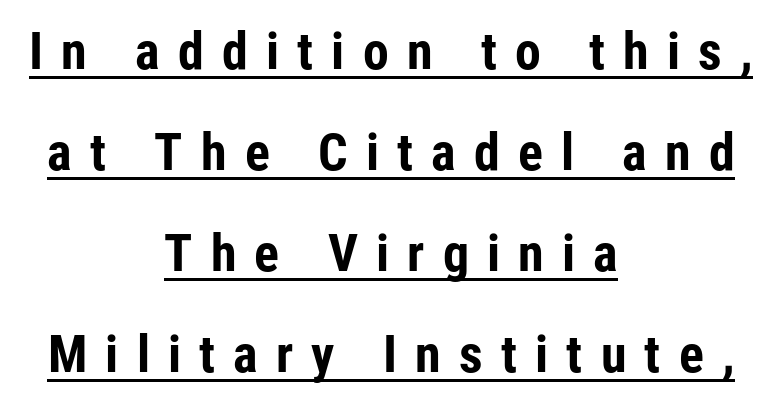
Rows of type keep a wide berth in the vertical direction. The strokes are fattened all the way to bold. Casual observation: everything's sitting right in the middle. Spacing verdict: proportional, widths tailored to each character. Characters follow at a spacing far wider than the type designer built in. In terms of posture, this sample is upright.
